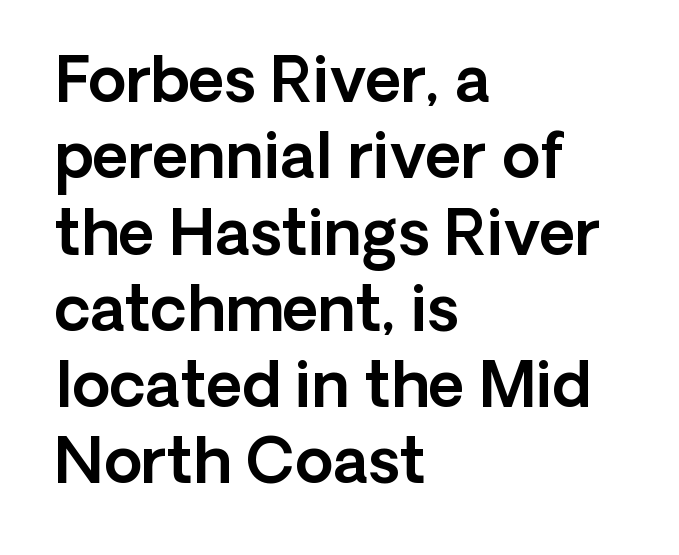
Q: Is the text italic (slanted)? A: No, it is upright.
Q: Is the typeface a serif or a sans-serif typeface? A: Sans-serif.
Q: Is the text underlined? A: No.
Q: How is the paragraph aligned? A: Left-aligned.
Q: Is the spacing between letters normal or unusually wide? A: Normal.
Q: Width (condensed, normal, or wide)? A: Normal.
Q: x-height? A: Medium.
Q: Monospaced? A: No.
